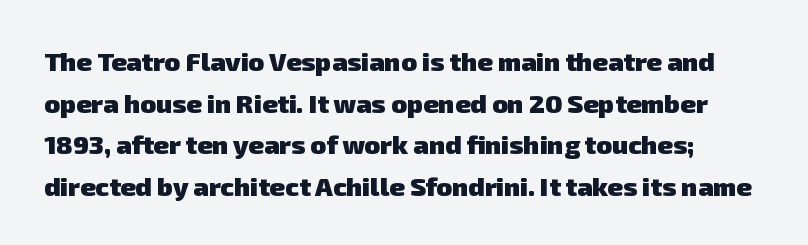
The rows are spaced the way most documents space them. Caption: bold face, heavy strokes. The string is rendered with underlining switched off. There is no visible air inserted between adjacent glyphs.
